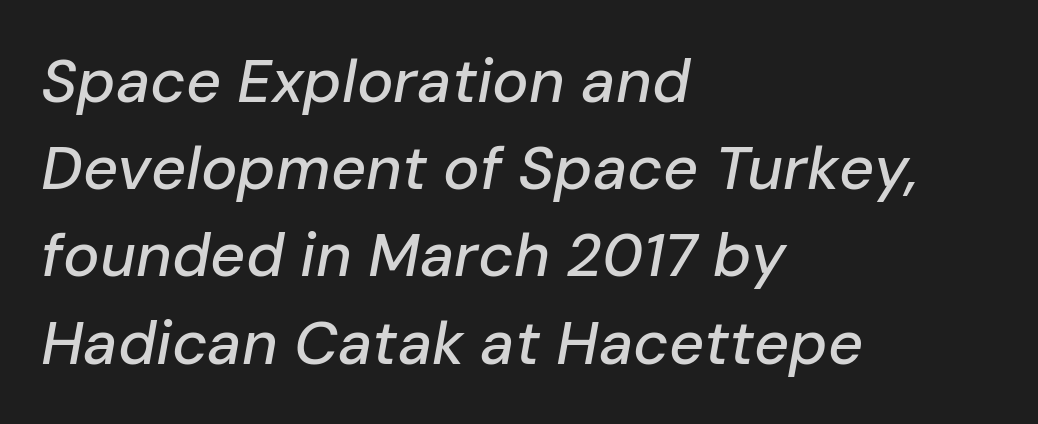
The image shows 61 px text type, italic (leaning right); set left-aligned, normal line spacing (1.43x), normal letter spacing, not underlined; low stroke contrast and a medium x-height.
